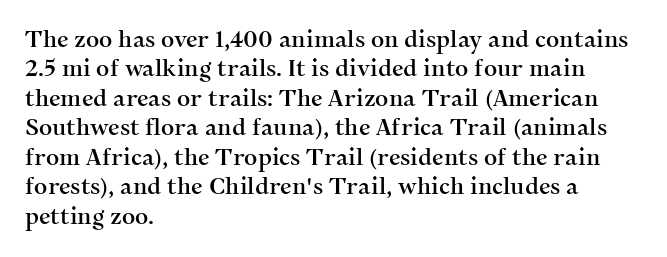
Q: Is the text italic (slanted)? A: No, it is upright.
Q: Is the text underlined? A: No.
Q: How is the paragraph aligned? A: Left-aligned.
Q: Is the spacing between letters normal or unusually wide? A: Normal.
Q: Is the spacing between lines tight, normal or loose? A: Normal.
